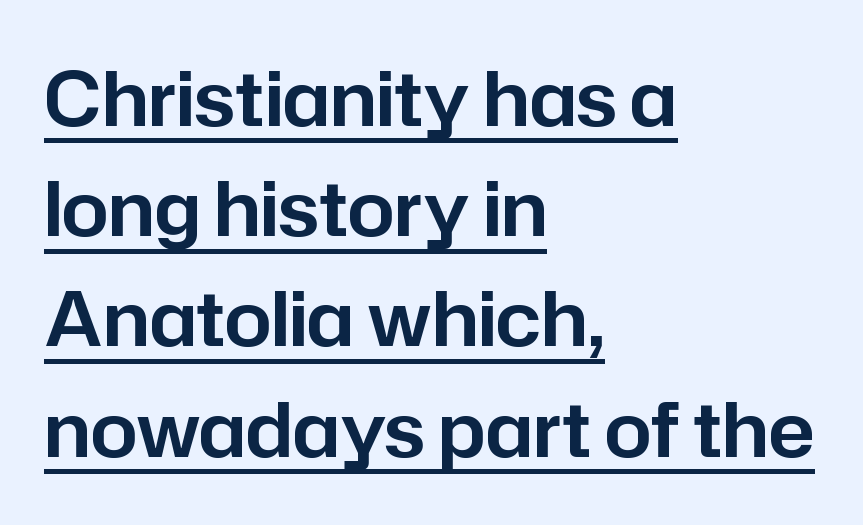
The image shows 75 px sans-serif type, upright; set left-aligned, normal line spacing (1.47x), normal letter spacing, underlined; low stroke contrast and a medium x-height.
